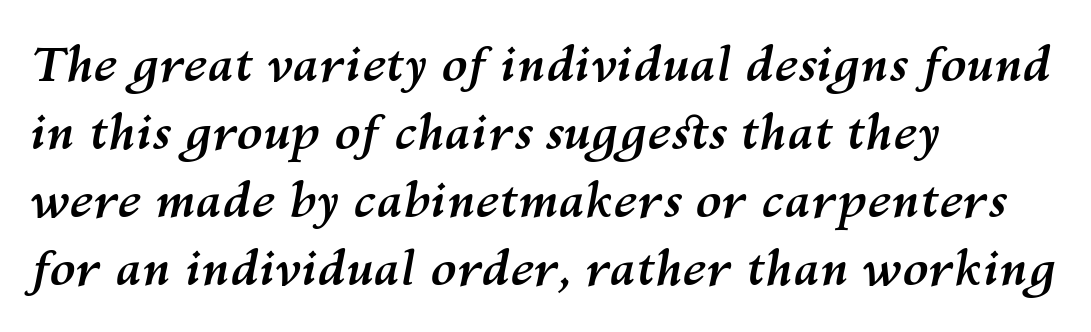
Reading down the column, the eye jumps a familiar distance to each next line. Every letter is thick-stroked: bold, no question. Line beginnings align vertically; line endings do not. This sample has the flowing, uneven cadence of proportional lettering.
